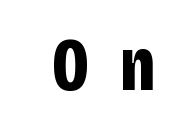
Q: Is the text bold? A: Yes.
Q: Is the text italic (slanted)? A: No, it is upright.
Q: Is the typeface a serif or a sans-serif typeface? A: Sans-serif.
Q: Is the text underlined? A: No.
Q: Is the spacing between letters normal or unusually wide? A: Unusually wide.
Q: Width (condensed, normal, or wide)? A: Condensed.
Q: Stroke contrast? A: Low.
Q: x-height? A: Large.
Q: Monospaced? A: No.
